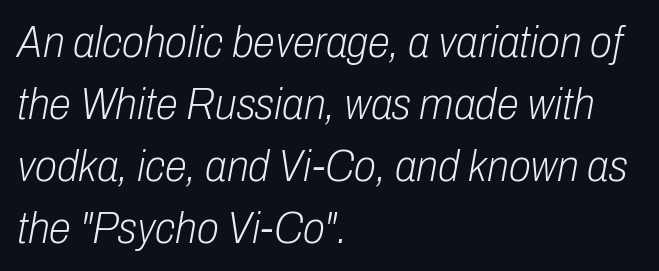
Q: Is the text bold? A: No.
Q: Is the text italic (slanted)? A: Yes, it leans right by about 10 degrees.
Q: Is the text underlined? A: No.
Q: How is the paragraph aligned? A: Left-aligned.
Q: Is the spacing between letters normal or unusually wide? A: Normal.
Q: Is the spacing between lines tight, normal or loose? A: Normal.
Q: Width (condensed, normal, or wide)? A: Condensed.
Q: Stroke contrast? A: Low.
Q: x-height? A: Medium.
Q: Monospaced? A: No.
